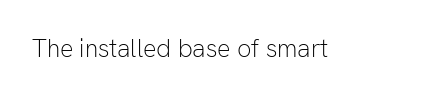
Q: Is the text bold? A: No.
Q: Is the text italic (slanted)? A: No, it is upright.
Q: Is the text underlined? A: No.
Q: Is the spacing between letters normal or unusually wide? A: Normal.
